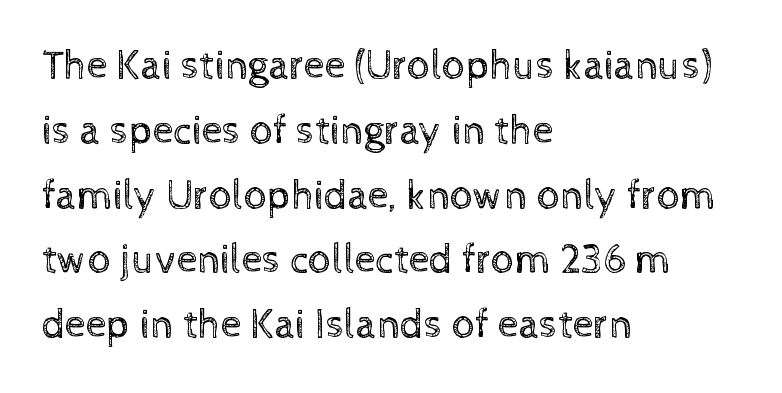
Q: Is the text bold? A: No.
Q: Is the text italic (slanted)? A: No, it is upright.
Q: Is the text underlined? A: No.
Q: How is the paragraph aligned? A: Left-aligned.
Q: Is the spacing between letters normal or unusually wide? A: Normal.
Q: Is the spacing between lines tight, normal or loose? A: Normal.
Q: Width (condensed, normal, or wide)? A: Normal.
Q: x-height? A: Medium.
Q: Monospaced? A: No.
